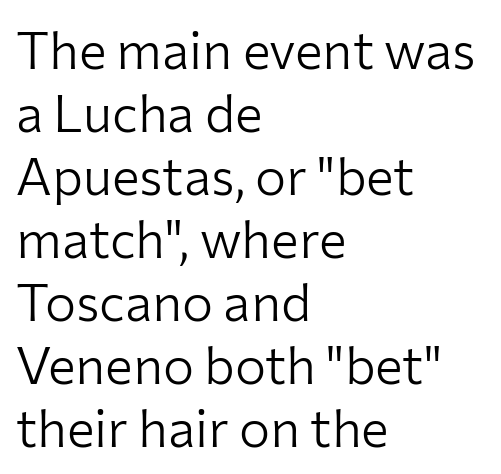
Q: Is the text bold? A: No.
Q: Is the text italic (slanted)? A: No, it is upright.
Q: Is the typeface a serif or a sans-serif typeface? A: Sans-serif.
Q: Is the text underlined? A: No.
Q: How is the paragraph aligned? A: Left-aligned.
Q: Is the spacing between letters normal or unusually wide? A: Normal.
Q: Width (condensed, normal, or wide)? A: Normal.
Q: Stroke contrast? A: Low.
Q: x-height? A: Medium.
Q: Monospaced? A: No.
